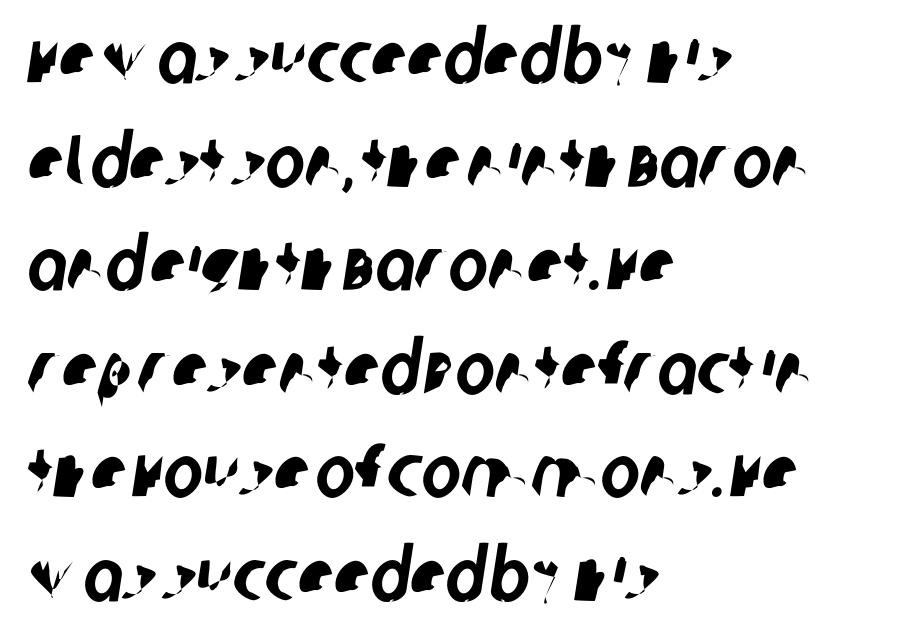
The image shows 74 px condensed sans-serif type; set left-aligned, normal line spacing (1.4x), normal letter spacing, not underlined; low stroke contrast and a large x-height.
